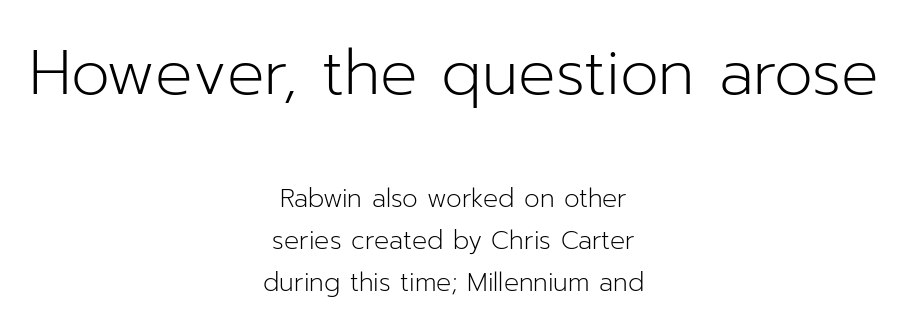
{"serif": "no", "italic": "no", "bold": "no", "weight": "light", "width": "normal", "stroke_contrast": "low", "x_height": "medium", "monospaced": "no", "underline": "no", "align": "center", "line_spacing": "normal", "line_spacing_ratio": 1.67, "letter_spacing": "normal", "letter_spacing_em": 0.0, "larger_block": "first", "size_ratio": 2.48, "glyph_px": 62}
